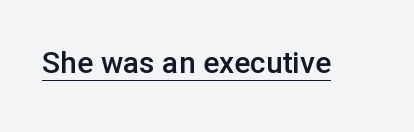
Serif or sans? Sans — the stroke terminals are bare. The passage shown is typed in a proportional face where columns would drift. How are the letters spaced? Ordinarily, with no added tracking. A somewhat darkened texture: the type is semibold rather than bold. The face used here appears with an underline applied. The type sits square on the baseline with zero lean.
